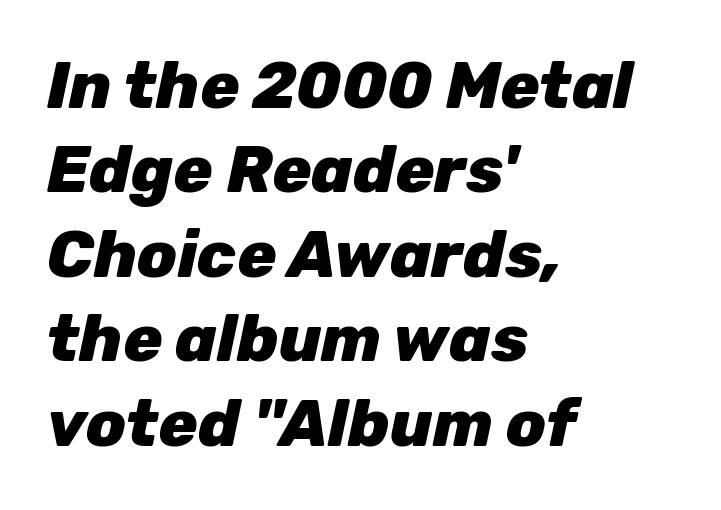
Q: Is the text bold? A: Yes.
Q: Is the text italic (slanted)? A: Yes, it leans right by about 12 degrees.
Q: Is the text underlined? A: No.
Q: How is the paragraph aligned? A: Left-aligned.
Q: Is the spacing between letters normal or unusually wide? A: Normal.
Q: Is the spacing between lines tight, normal or loose? A: Normal.
Q: Width (condensed, normal, or wide)? A: Normal.
Q: Stroke contrast? A: Low.
Q: x-height? A: Medium.
Q: Monospaced? A: No.
